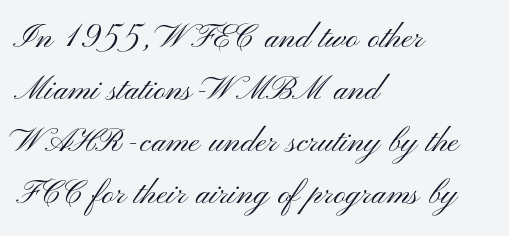
The image shows 42 px light, wide sans-serif type; set left-aligned, line spacing 1.24x, normal letter spacing, not underlined; medium stroke contrast and a small x-height.
